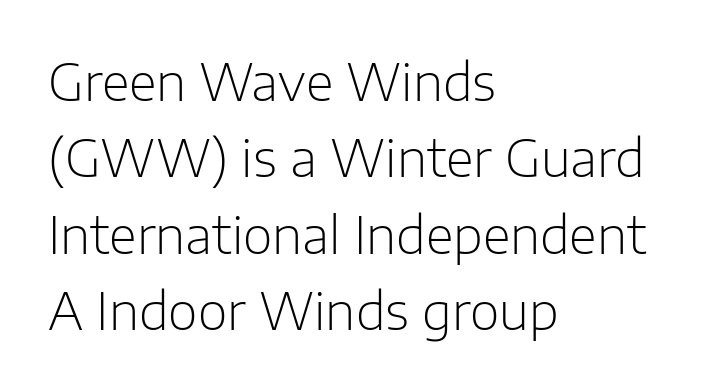
{"serif": "no", "italic": "no", "bold": "no", "weight": "light", "width": "normal", "stroke_contrast": "low", "x_height": "medium", "monospaced": "no", "underline": "no", "align": "left", "line_spacing": "normal", "line_spacing_ratio": 1.5, "letter_spacing": "normal", "letter_spacing_em": 0.0, "glyph_px": 51}
